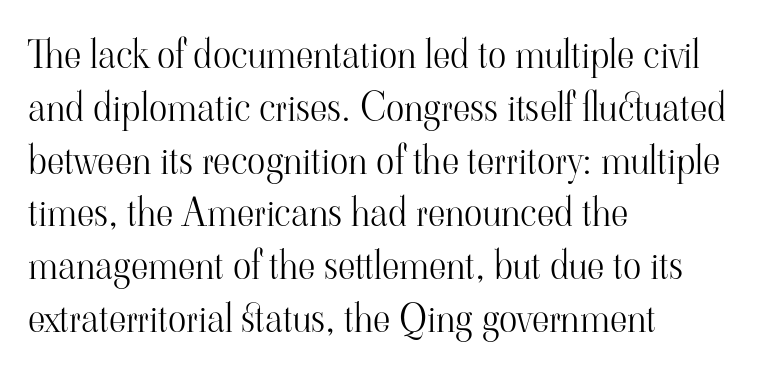
The image shows 38 px light serif type, upright; set left-aligned, normal line spacing (1.39x), normal letter spacing, not underlined; high stroke contrast and a small x-height.
